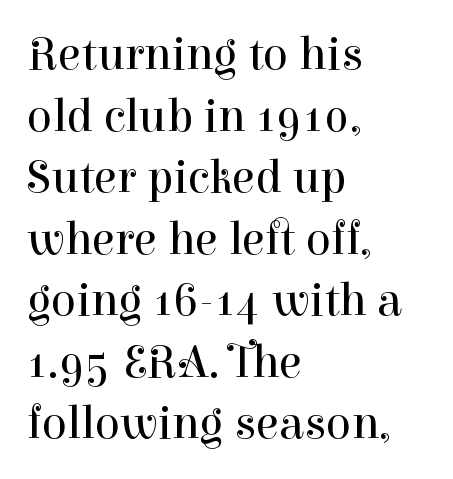
Q: Is the text bold? A: No.
Q: Is the text italic (slanted)? A: No, it is upright.
Q: Is the typeface a serif or a sans-serif typeface? A: Serif.
Q: Is the text underlined? A: No.
Q: How is the paragraph aligned? A: Left-aligned.
Q: Is the spacing between letters normal or unusually wide? A: Normal.
Q: Is the spacing between lines tight, normal or loose? A: Normal.
Q: Width (condensed, normal, or wide)? A: Normal.
Q: Stroke contrast? A: High.
Q: x-height? A: Medium.
Q: Monospaced? A: No.
